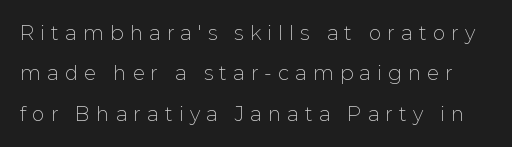
What stands out about the letter spacing? Its width — letters are far apart. These lines were composed using upright roman letters. The passage shown is not bold in any degree. Is there much room between lines? Yes — plenty of vertical air separates them.
